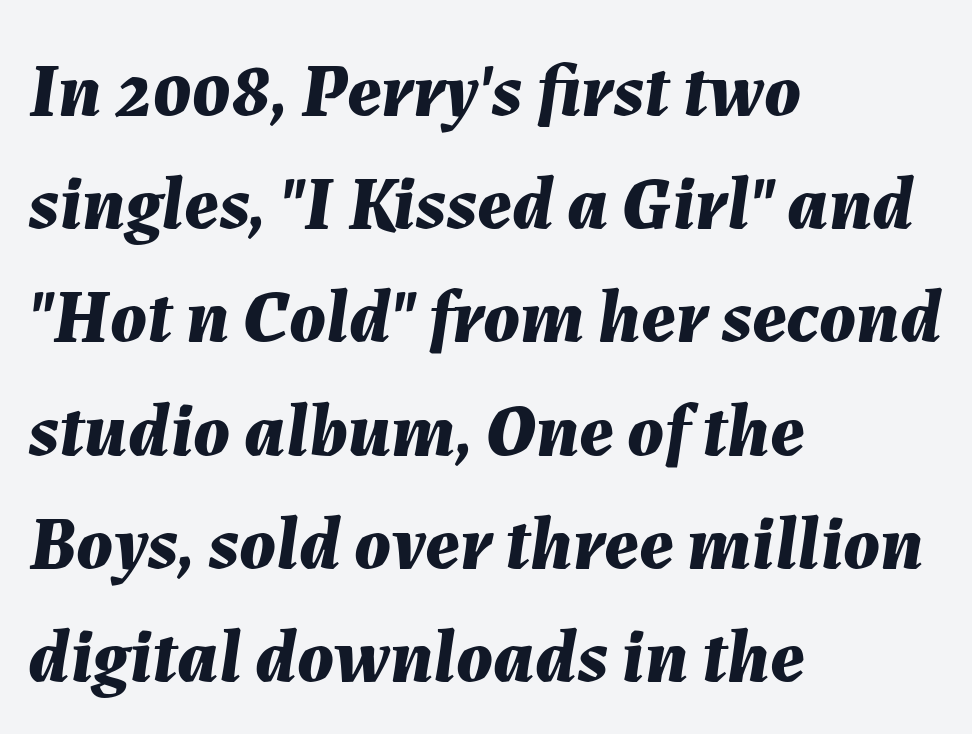
{"italic": "yes", "lean": "right", "slant_degrees": 7, "bold": "yes", "weight": "bold", "width": "normal", "stroke_contrast": "medium", "x_height": "medium", "monospaced": "no", "underline": "no", "align": "left", "line_spacing": "normal", "line_spacing_ratio": 1.49, "letter_spacing": "normal", "letter_spacing_em": 0.0, "glyph_px": 76}
